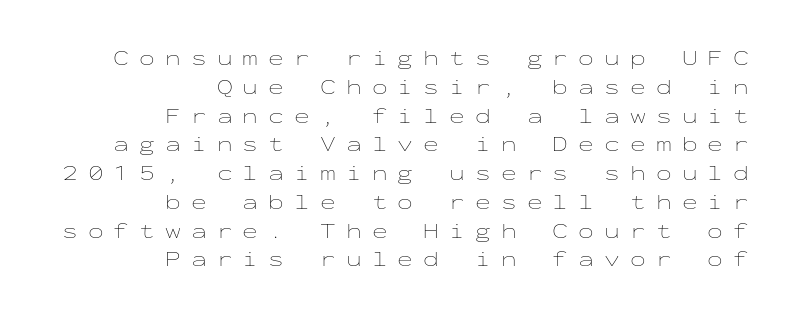
The image shows 21 px text type, upright; set right-aligned, normal line spacing (1.37x), unusually wide letter spacing (+0.48 em), not underlined.
